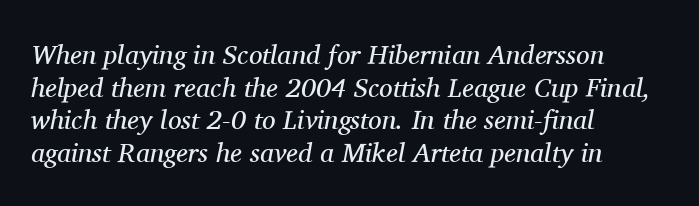
{"italic": "yes", "lean": "right", "slant_degrees": 11, "bold": "no", "underline": "no", "align": "left", "line_spacing_ratio": 1.21, "letter_spacing": "normal", "letter_spacing_em": 0.0, "glyph_px": 27}
